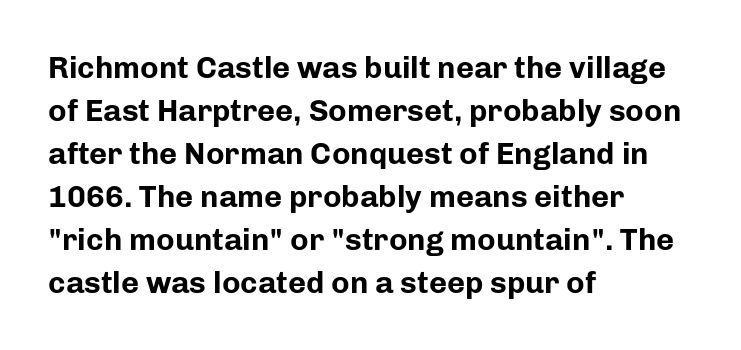
In terms of letterspacing, this is plain default setting. The rendering uses natural spacing where letterforms have individual widths. This sample uses a sans-serif face. No word sits above an underline. This is the regular roman posture of the typeface. All the whitespace from short lines collects on the right.
